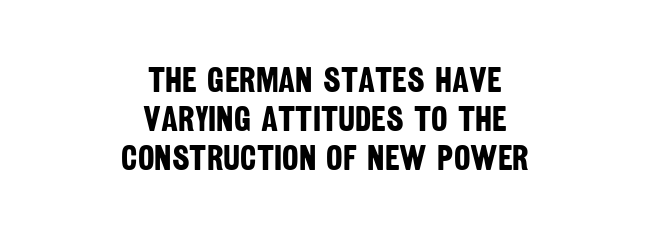
The image shows 35 px bold, condensed sans-serif type; set centered, tight line spacing (1.11x), normal letter spacing, not underlined; low stroke contrast and a large x-height.
